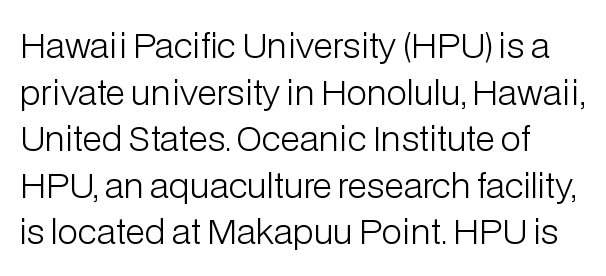
Q: Is the text bold? A: No.
Q: Is the text italic (slanted)? A: No, it is upright.
Q: Is the typeface a serif or a sans-serif typeface? A: Sans-serif.
Q: Is the text underlined? A: No.
Q: Is the spacing between letters normal or unusually wide? A: Normal.
Q: Is the spacing between lines tight, normal or loose? A: Normal.
Q: Width (condensed, normal, or wide)? A: Normal.
Q: Stroke contrast? A: Low.
Q: x-height? A: Medium.
Q: Monospaced? A: No.
